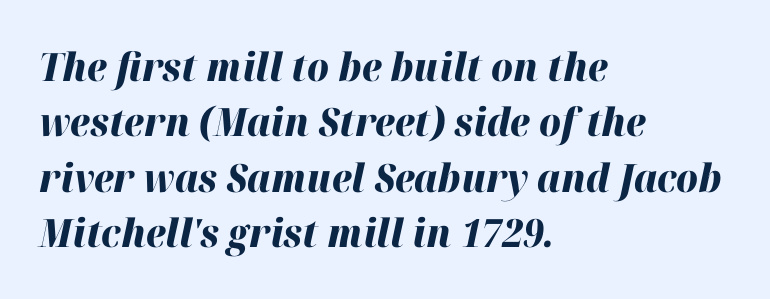
{"italic": "yes", "lean": "right", "slant_degrees": 12, "bold": "yes", "weight": "heavy", "width": "normal", "stroke_contrast": "high", "x_height": "medium", "monospaced": "no", "underline": "no", "align": "left", "line_spacing": "normal", "line_spacing_ratio": 1.42, "letter_spacing": "normal", "letter_spacing_em": 0.0, "glyph_px": 39}
